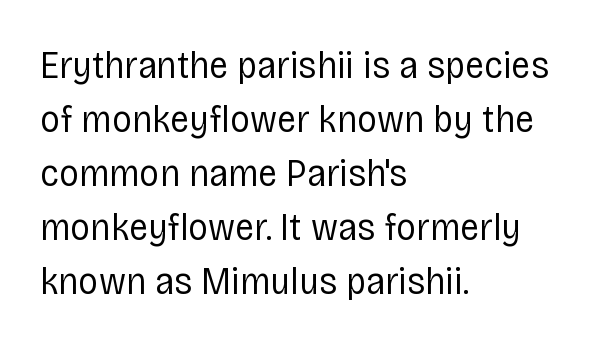
{"serif": "no", "italic": "no", "bold": "no", "weight": "regular", "width": "condensed", "stroke_contrast": "low", "x_height": "large", "monospaced": "no", "underline": "no", "align": "left", "line_spacing": "normal", "line_spacing_ratio": 1.35, "letter_spacing": "normal", "letter_spacing_em": 0.0, "glyph_px": 40}
